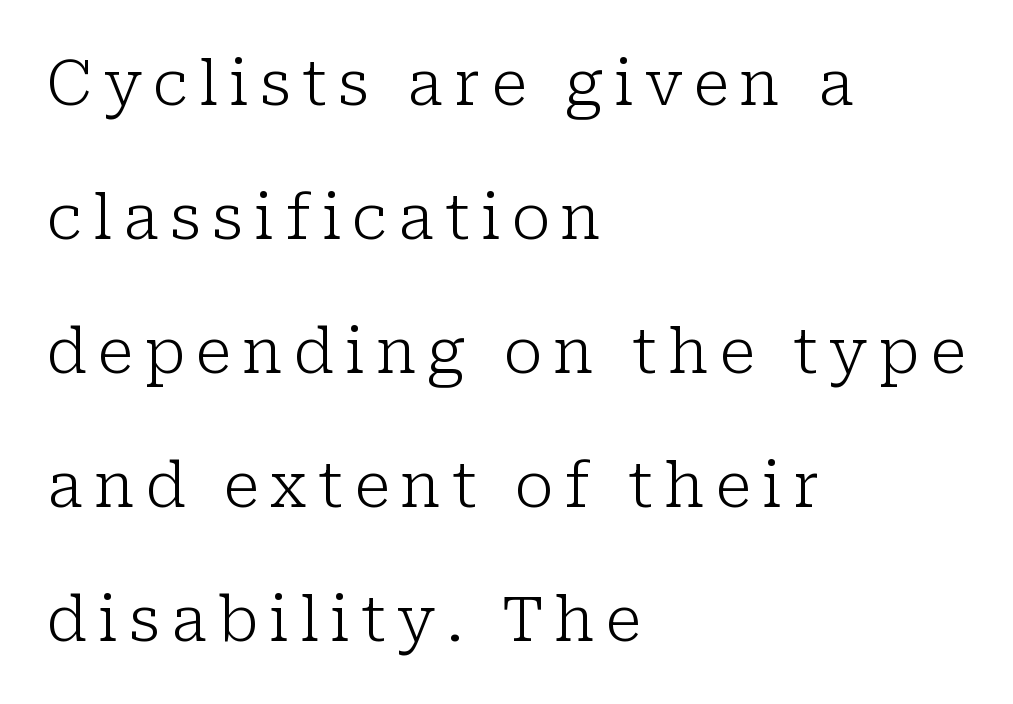
{"serif": "yes", "italic": "no", "bold": "no", "weight": "light", "width": "normal", "stroke_contrast": "low", "x_height": "medium", "monospaced": "no", "underline": "no", "align": "left", "line_spacing": "loose", "line_spacing_ratio": 2.16, "glyph_px": 62}
